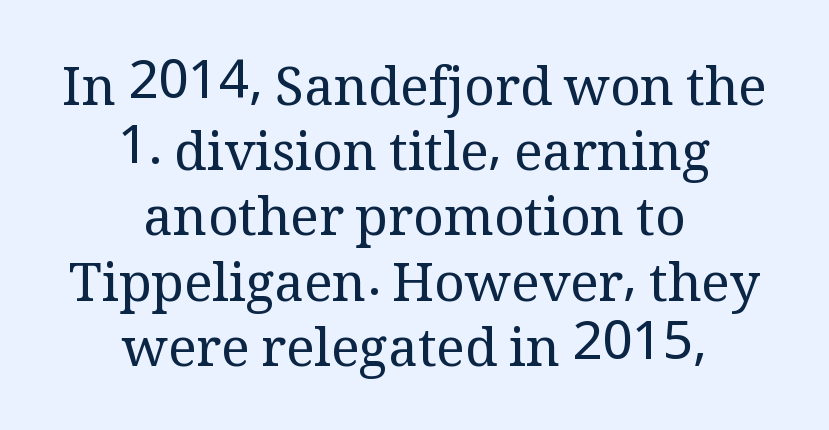
{"serif": "yes", "italic": "no", "bold": "no", "weight": "regular", "width": "normal", "stroke_contrast": "medium", "x_height": "medium", "monospaced": "no", "underline": "no", "align": "center", "line_spacing_ratio": 1.23, "letter_spacing": "normal", "letter_spacing_em": 0.0, "glyph_px": 53}
